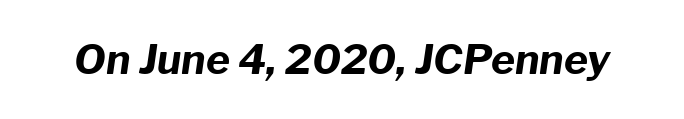
No extra tracking has been applied to these lines. Each glyph is drawn with heavy, bold strokes. Style check: oblique. The letters advance in unequal steps, a hallmark of proportional type. The zone under the glyphs is completely vacant.
